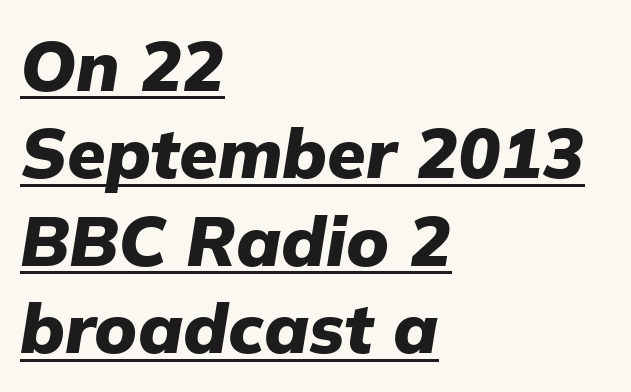
{"italic": "yes", "lean": "right", "slant_degrees": 9, "bold": "yes", "weight": "heavy", "width": "normal", "stroke_contrast": "low", "x_height": "medium", "monospaced": "no", "underline": "yes", "align": "left", "line_spacing": "normal", "line_spacing_ratio": 1.25, "letter_spacing": "normal", "letter_spacing_em": 0.0, "glyph_px": 70}
